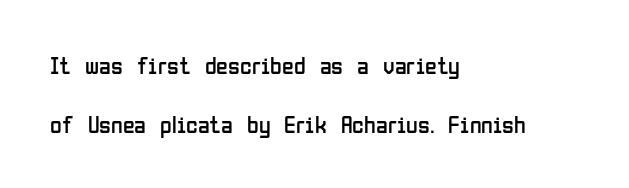
{"italic": "no", "bold": "no", "underline": "no", "align": "left", "line_spacing": "loose", "line_spacing_ratio": 2.45, "letter_spacing": "normal", "letter_spacing_em": 0.0, "glyph_px": 24}
